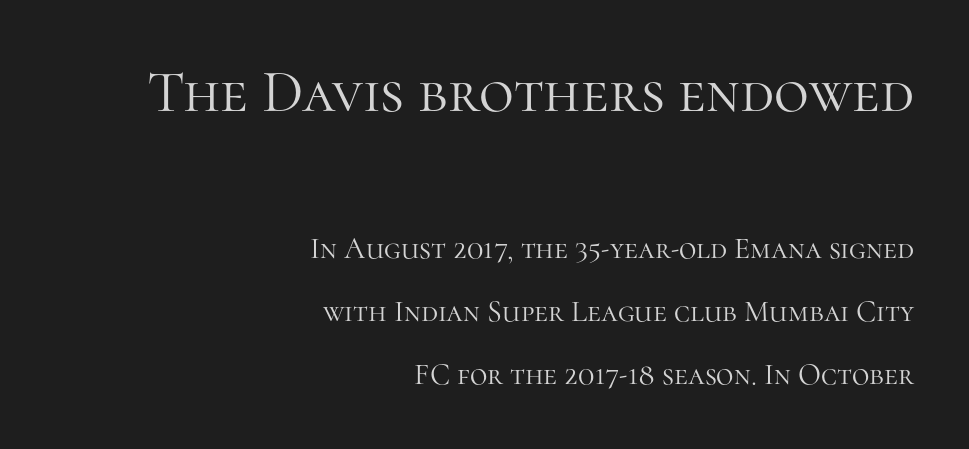
Q: Is the text bold? A: No.
Q: Is the text italic (slanted)? A: No, it is upright.
Q: Is the typeface a serif or a sans-serif typeface? A: Serif.
Q: Is the text underlined? A: No.
Q: How is the paragraph aligned? A: Right-aligned.
Q: Is the spacing between letters normal or unusually wide? A: Normal.
Q: Is the spacing between lines tight, normal or loose? A: Loose.
Q: Which block of text is set in a larger size, the first (top) or the second (bottom)? A: The first (top) one.
Q: Width (condensed, normal, or wide)? A: Normal.
Q: Stroke contrast? A: High.
Q: x-height? A: Medium.
Q: Monospaced? A: No.
